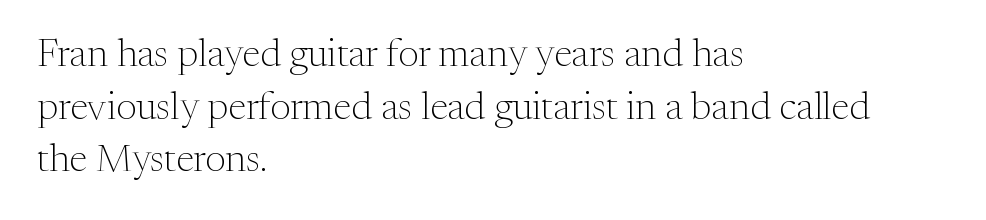
The image shows 39 px light serif type, upright; set left-aligned, normal line spacing (1.35x), normal letter spacing, not underlined; medium stroke contrast and a medium x-height.
